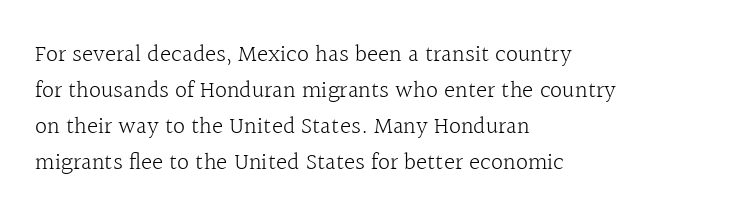
Q: Is the text bold? A: No.
Q: Is the text italic (slanted)? A: No, it is upright.
Q: Is the text underlined? A: No.
Q: How is the paragraph aligned? A: Left-aligned.
Q: Is the spacing between letters normal or unusually wide? A: Normal.
Q: Is the spacing between lines tight, normal or loose? A: Normal.
